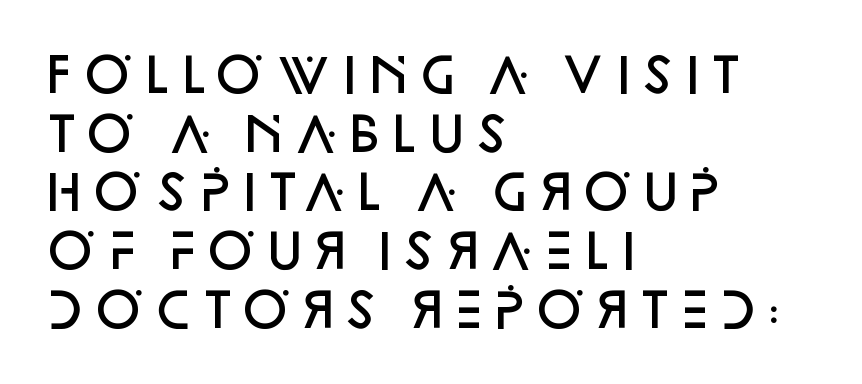
Nobody touched the tracking dial on this one. The face used here is proportionally spaced, like ordinary book or web type. Does the weight exceed regular? Yes, but only to semibold. Each line starts at the same left margin while the right side varies. The space directly below the letters is spotless.
